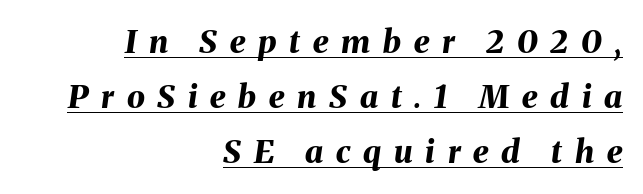
Q: Is the text bold? A: Yes.
Q: Is the text italic (slanted)? A: Yes, it leans right by about 8 degrees.
Q: Is the text underlined? A: Yes.
Q: How is the paragraph aligned? A: Right-aligned.
Q: Is the spacing between letters normal or unusually wide? A: Unusually wide.
Q: Width (condensed, normal, or wide)? A: Normal.
Q: Stroke contrast? A: Medium.
Q: x-height? A: Medium.
Q: Monospaced? A: No.
